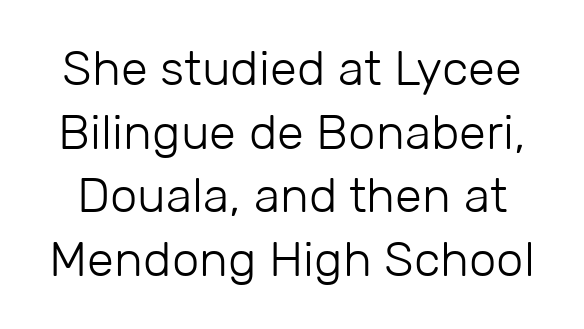
Q: Is the text bold? A: No.
Q: Is the text italic (slanted)? A: No, it is upright.
Q: Is the typeface a serif or a sans-serif typeface? A: Sans-serif.
Q: Is the text underlined? A: No.
Q: Is the spacing between letters normal or unusually wide? A: Normal.
Q: Is the spacing between lines tight, normal or loose? A: Normal.
Q: Width (condensed, normal, or wide)? A: Normal.
Q: Stroke contrast? A: Low.
Q: x-height? A: Medium.
Q: Monospaced? A: No.
